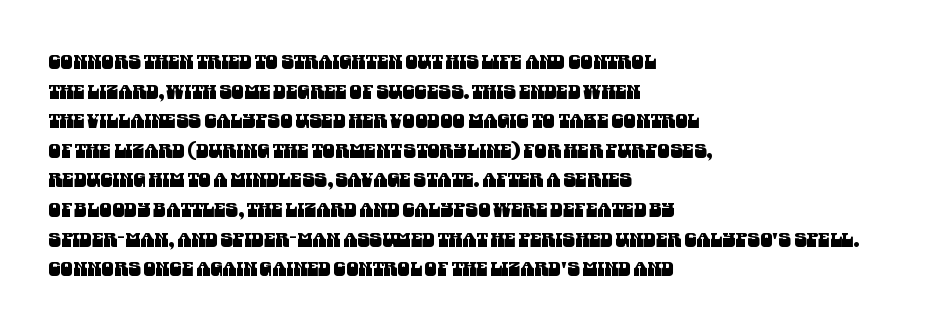
The image shows 20 px text type; set left-aligned, normal line spacing (1.48x), normal letter spacing, not underlined.
